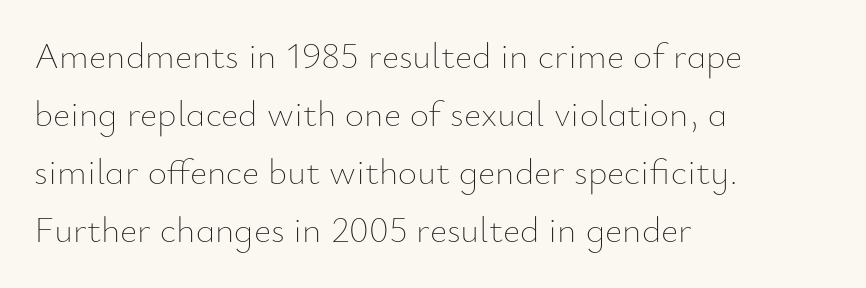
You could call the tracking neutral — neither tight nor loose. The passage shown is typed in a proportional face where columns would drift. Bold? No — there's no thickening of the strokes. The space directly below the letters is spotless. Posture: straight, roman, zero tilt. Where is the straight margin? On the left.
